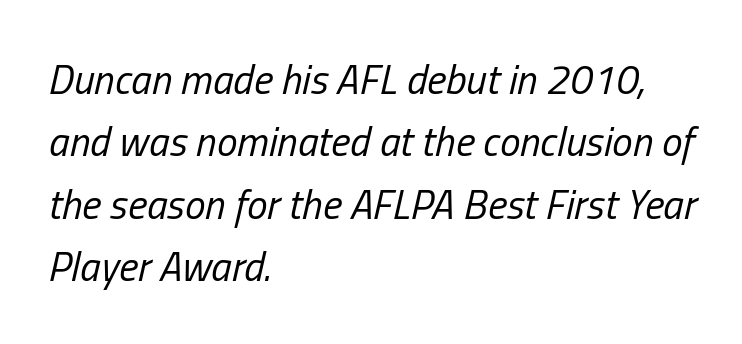
The image shows 41 px regular-weight, condensed type, italic (leaning right); set left-aligned, normal line spacing (1.52x), normal letter spacing, not underlined; low stroke contrast and a medium x-height.
